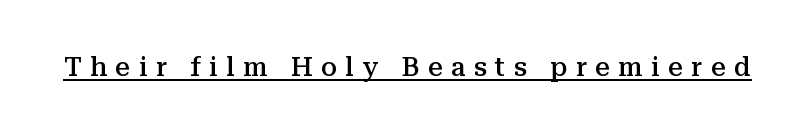
Compared with an ordinary text face, these strokes are moderately heavier — a semibold. The line texture is sparse and dotted thanks to wide tracking. Underlining? Definitely there. This is the regular roman posture of the typeface.
